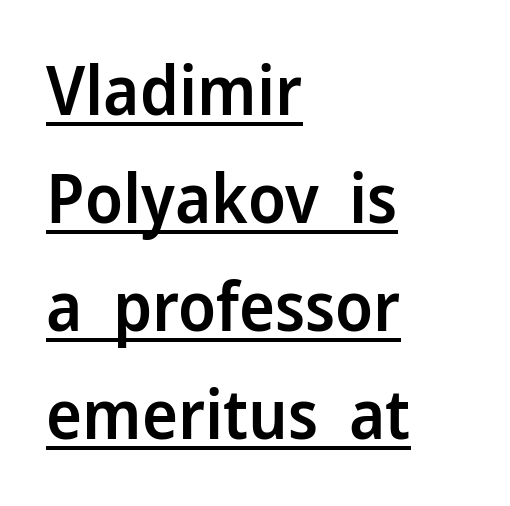
{"serif": "no", "italic": "no", "bold": "semi", "weight": "semibold", "width": "normal", "stroke_contrast": "low", "x_height": "medium", "monospaced": "no", "underline": "yes", "align": "left", "line_spacing": "normal", "line_spacing_ratio": 1.59, "letter_spacing": "normal", "letter_spacing_em": 0.0, "glyph_px": 68}
